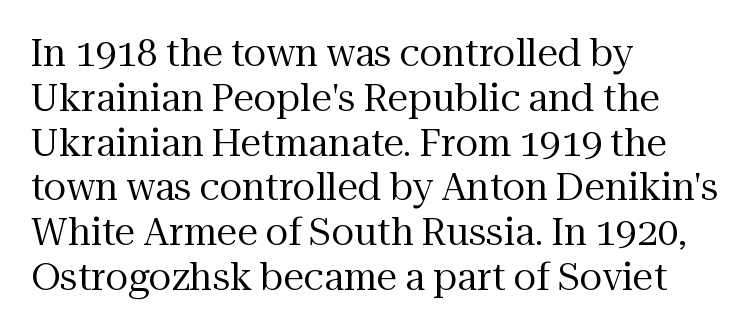
Compared with a centered layout, this one pins lines to the left instead. Heaviness? Minimal to ordinary, like unemphasized prose. Characters remain perfectly vertical along every line. Think of a printed novel: that variable character pitch is what you see here. The designer went with a serif here, giving each stem small feet. The zone under the glyphs is completely vacant.
